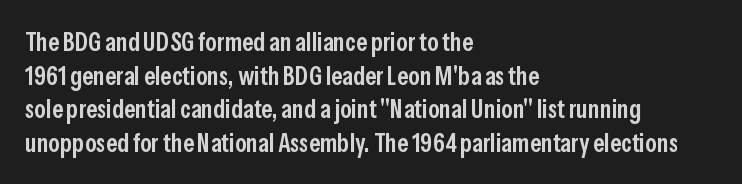
The image shows 26 px text type, upright; set left-aligned, normal line spacing (1.29x), normal letter spacing, not underlined.
